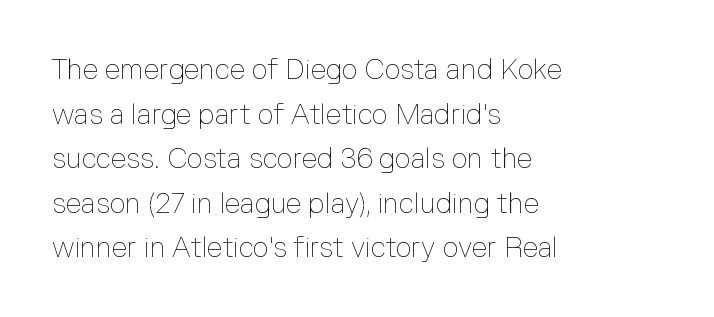
The rag falls on the right side of this text block. A typesetter would call this zero additional tracking. Each new line begins a customary step beneath the previous one. Summary of weight: not heavy and not bold.
